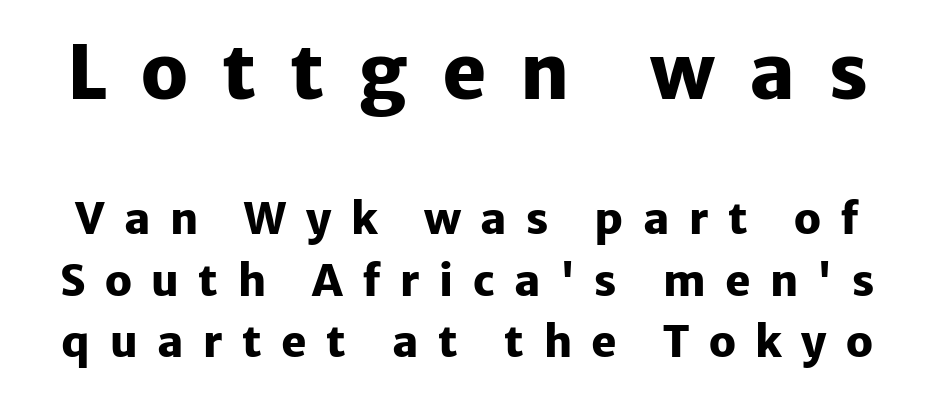
{"serif": "no", "italic": "no", "bold": "yes", "weight": "heavy", "width": "normal", "stroke_contrast": "low", "x_height": "medium", "monospaced": "no", "underline": "no", "line_spacing": "normal", "line_spacing_ratio": 1.42, "letter_spacing": "wide", "letter_spacing_em": 0.45, "larger_block": "first", "size_ratio": 1.74, "glyph_px": 75}
